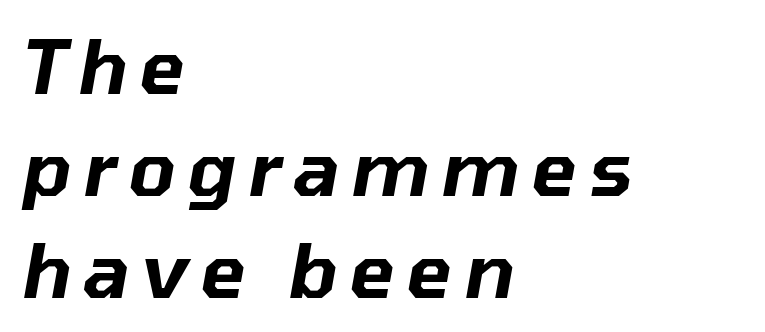
Where is the straight margin? On the left. The string is rendered with underlining switched off. Is this a fixed-width face? No — the glyphs have proportional, varying widths. The designer left line spacing at the default.
